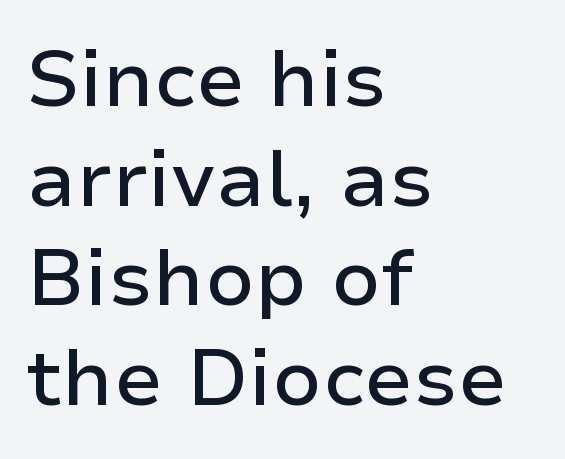
The image shows 79 px sans-serif type, upright; set left-aligned, normal line spacing (1.26x), normal letter spacing, not underlined; low stroke contrast and a medium x-height.
